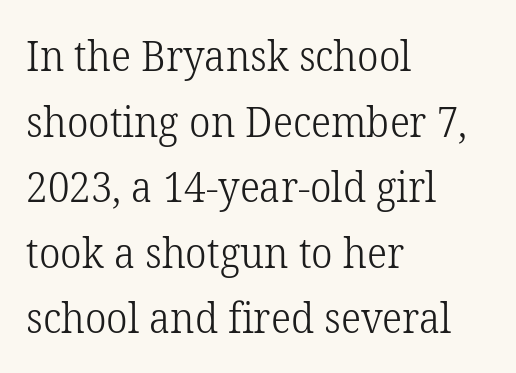
{"serif": "yes", "italic": "no", "bold": "no", "weight": "light", "width": "normal", "stroke_contrast": "low", "x_height": "medium", "monospaced": "no", "underline": "no", "align": "left", "line_spacing": "normal", "line_spacing_ratio": 1.56, "letter_spacing": "normal", "letter_spacing_em": 0.0, "glyph_px": 42}
